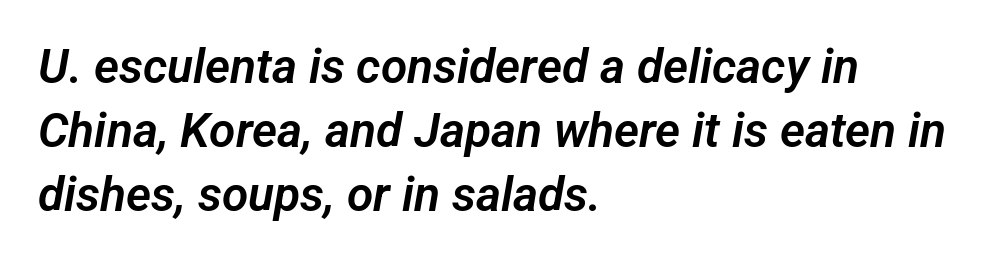
Q: Is the typeface a serif or a sans-serif typeface? A: Sans-serif.
Q: Is the text underlined? A: No.
Q: How is the paragraph aligned? A: Left-aligned.
Q: Is the spacing between letters normal or unusually wide? A: Normal.
Q: Is the spacing between lines tight, normal or loose? A: Normal.
Q: Width (condensed, normal, or wide)? A: Normal.
Q: Stroke contrast? A: Low.
Q: x-height? A: Medium.
Q: Monospaced? A: No.
